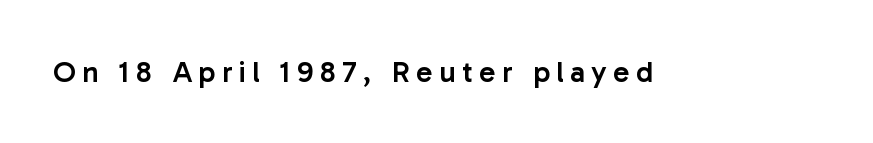
Q: Is the text bold? A: Semi-bold.
Q: Is the text italic (slanted)? A: No, it is upright.
Q: Is the typeface a serif or a sans-serif typeface? A: Sans-serif.
Q: Is the text underlined? A: No.
Q: Is the spacing between letters normal or unusually wide? A: Unusually wide.
Q: Width (condensed, normal, or wide)? A: Normal.
Q: Stroke contrast? A: Low.
Q: x-height? A: Medium.
Q: Monospaced? A: No.
